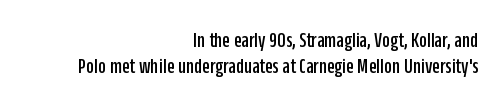
Every stem runs plumb, perpendicular to the baseline. The gap between lines stays unmarked. The letterforms sit shoulder to shoulder at normal distance. Which margin do the lines hug? The right one — the left edge is uneven.
